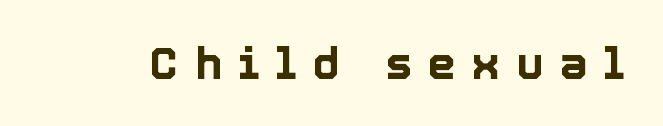
{"italic": "no", "width": "normal", "x_height": "medium", "monospaced": "no", "underline": "no", "letter_spacing": "wide", "letter_spacing_em": 0.36, "glyph_px": 45}
